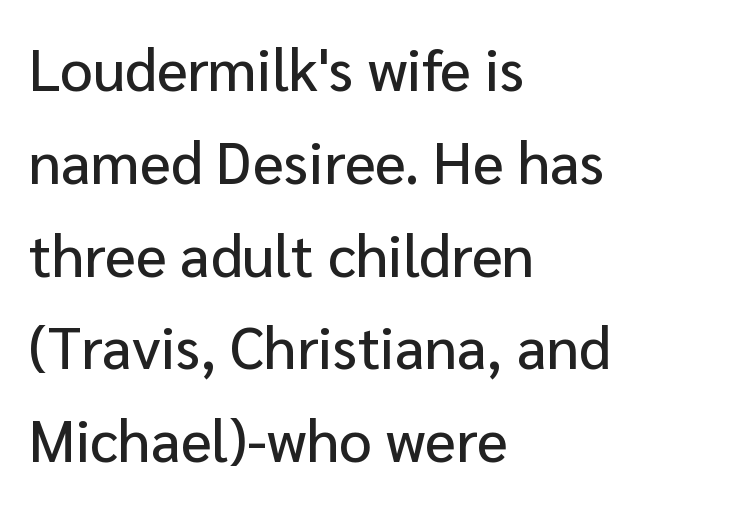
Q: Is the text italic (slanted)? A: No, it is upright.
Q: Is the typeface a serif or a sans-serif typeface? A: Sans-serif.
Q: Is the text underlined? A: No.
Q: How is the paragraph aligned? A: Left-aligned.
Q: Is the spacing between letters normal or unusually wide? A: Normal.
Q: Is the spacing between lines tight, normal or loose? A: Normal.
Q: Width (condensed, normal, or wide)? A: Normal.
Q: Stroke contrast? A: Low.
Q: x-height? A: Medium.
Q: Monospaced? A: No.
